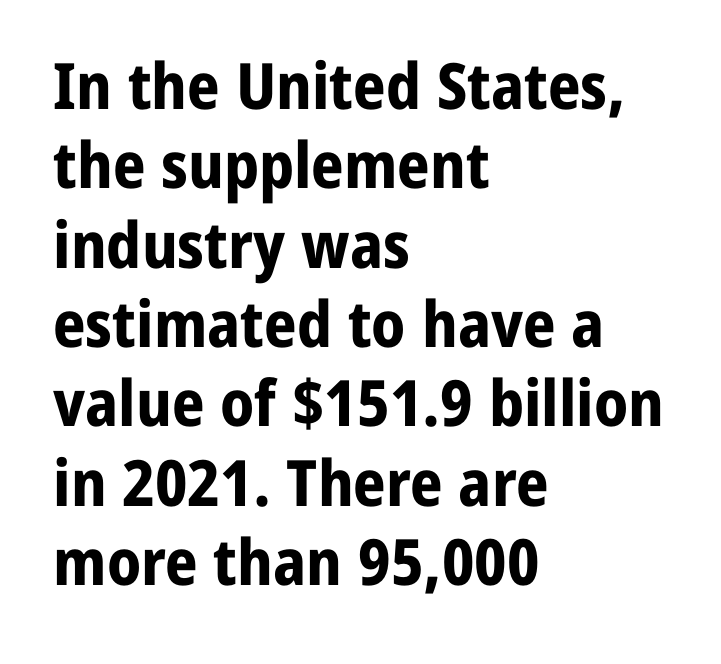
Q: Is the text bold? A: Yes.
Q: Is the text italic (slanted)? A: No, it is upright.
Q: Is the typeface a serif or a sans-serif typeface? A: Sans-serif.
Q: Is the text underlined? A: No.
Q: How is the paragraph aligned? A: Left-aligned.
Q: Is the spacing between letters normal or unusually wide? A: Normal.
Q: Width (condensed, normal, or wide)? A: Normal.
Q: Stroke contrast? A: Low.
Q: x-height? A: Medium.
Q: Monospaced? A: No.
